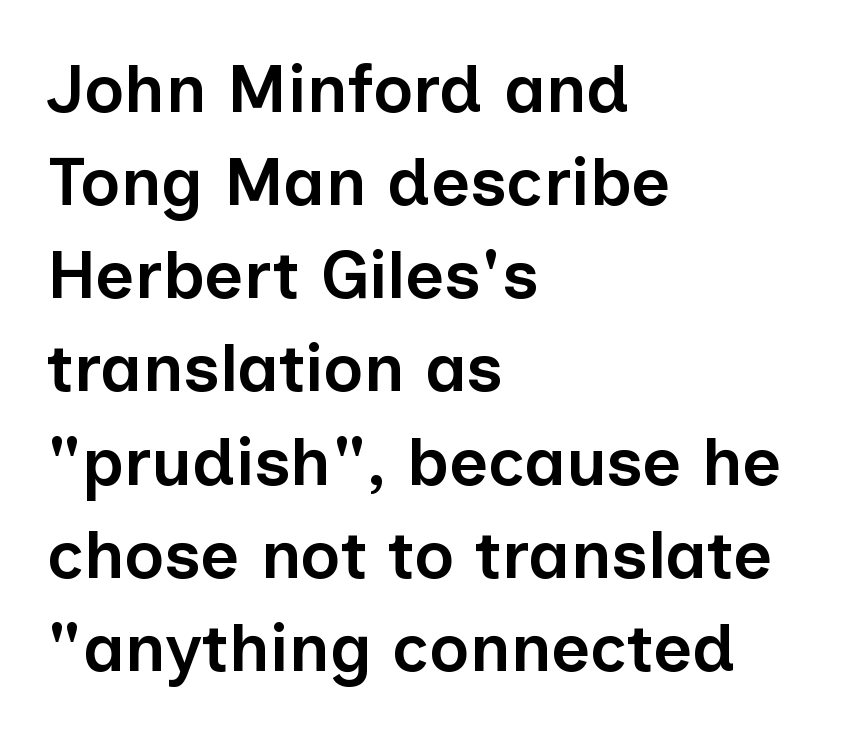
This rendering leaves character spacing at its baseline value. Serifs: no, the terminals of the letterforms are clean. The rendering uses natural spacing where letterforms have individual widths. Vertical strokes here are truly vertical.
